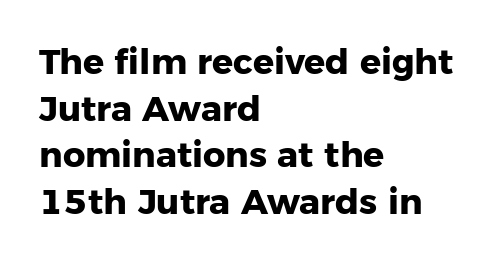
The image shows 35 px heavy sans-serif type, upright; set left-aligned, normal line spacing (1.33x), normal letter spacing, not underlined; low stroke contrast and a medium x-height.
